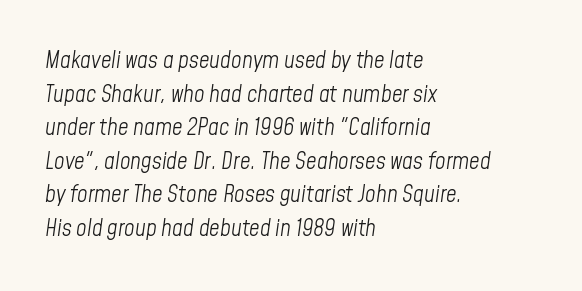
The image shows 23 px text type, italic (leaning right); set left-aligned, normal line spacing (1.46x), normal letter spacing, not underlined.
